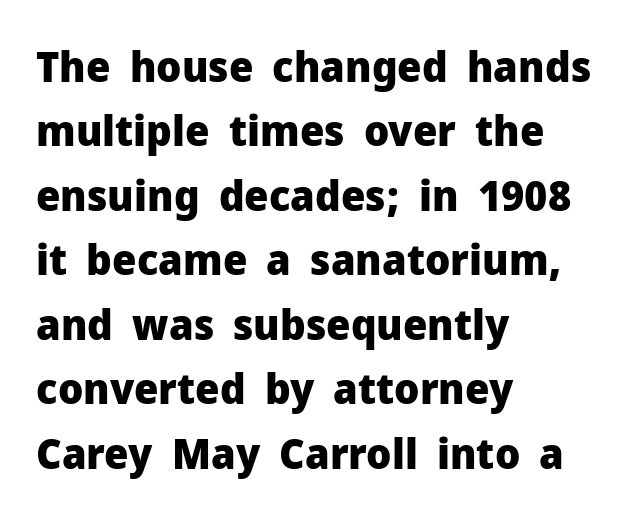
Vertical strokes here are truly vertical. The font family rendered here belongs to the sans-serif group. The gaps between neighbouring characters are ordinary and unremarkable. Successive baselines arrive at the customary interval.
